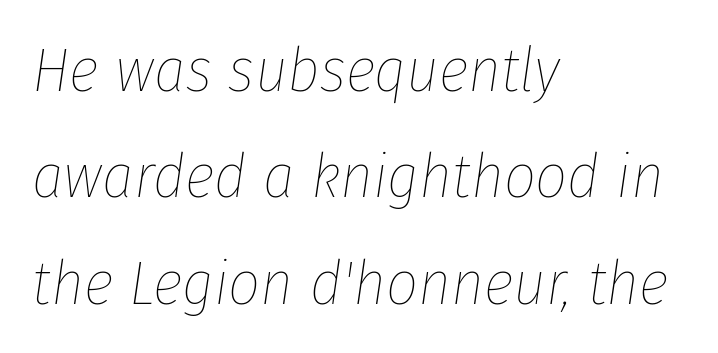
The image shows 63 px thin, condensed type, italic (leaning right); set left-aligned, normal line spacing (1.69x), normal letter spacing, not underlined; low stroke contrast and a medium x-height.
